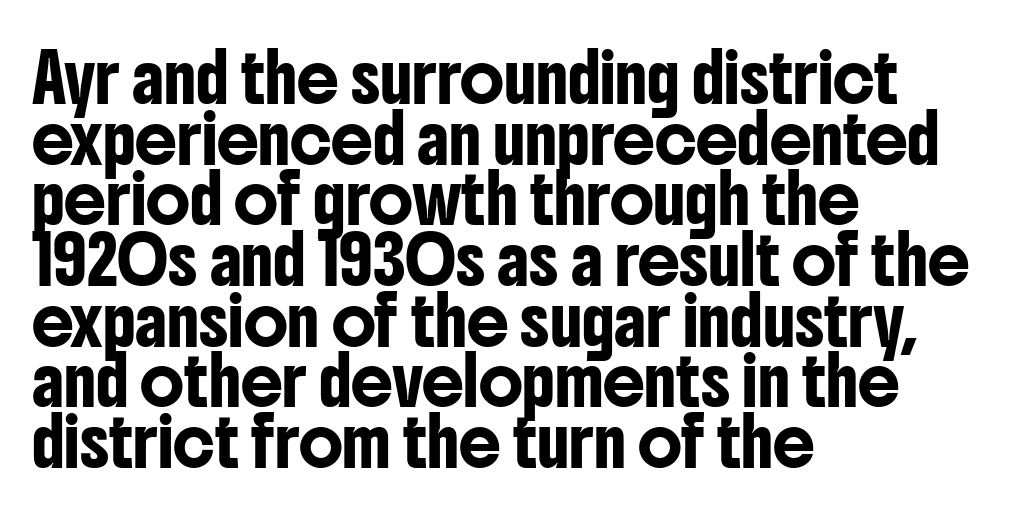
{"serif": "no", "italic": "no", "width": "condensed", "stroke_contrast": "low", "x_height": "medium", "monospaced": "no", "underline": "no", "align": "left", "line_spacing": "normal", "line_spacing_ratio": 1.29, "letter_spacing": "normal", "letter_spacing_em": 0.0, "glyph_px": 47}
